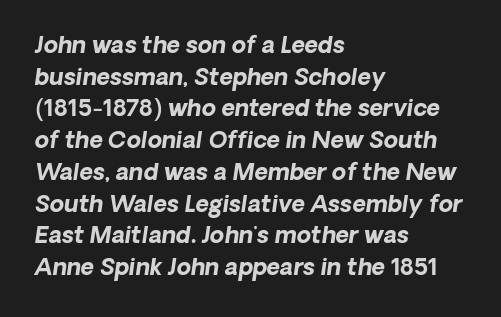
Normally led — the rows are evenly, conventionally spaced. The glyphs have the mass of a bold cut. Looking at the ascenders, they clearly lean. The lines are quadded left. Students, note that the glyphs here touch the page at normal intervals. Letters rest on an invisible, unmarked baseline.
